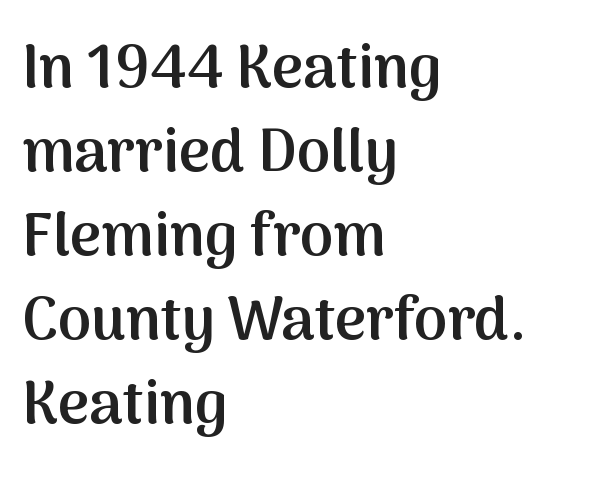
Decoration check: the copy has no underline. What kind of face is this? One without serifs — a sans. What stands out about the letter spacing? Nothing — it is the standard amount. Notice the strokes are somewhat thickened but not fully heavy: this is a semibold. Do the characters align in a grid? No, the font is proportional. Compared with a centered layout, this one pins lines to the left instead.
